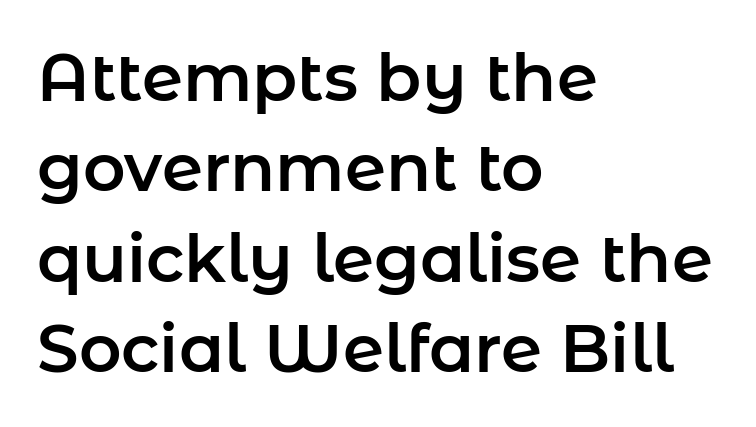
Q: Is the text italic (slanted)? A: No, it is upright.
Q: Is the typeface a serif or a sans-serif typeface? A: Sans-serif.
Q: Is the text underlined? A: No.
Q: How is the paragraph aligned? A: Left-aligned.
Q: Is the spacing between letters normal or unusually wide? A: Normal.
Q: Is the spacing between lines tight, normal or loose? A: Normal.
Q: Width (condensed, normal, or wide)? A: Normal.
Q: Stroke contrast? A: Low.
Q: x-height? A: Medium.
Q: Monospaced? A: No.
